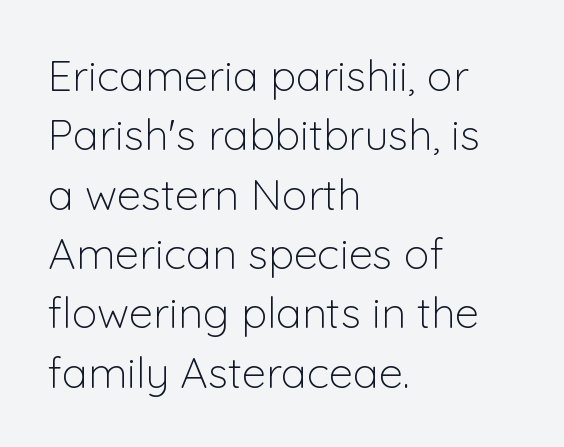
The image shows 43 px light sans-serif type, upright; set left-aligned, normal line spacing (1.38x), normal letter spacing, not underlined; low stroke contrast and a medium x-height.
